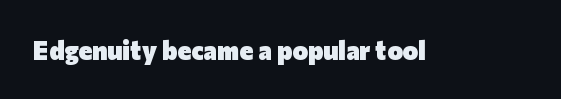
The image shows 26 px bold type, upright; set normal letter spacing, not underlined.
